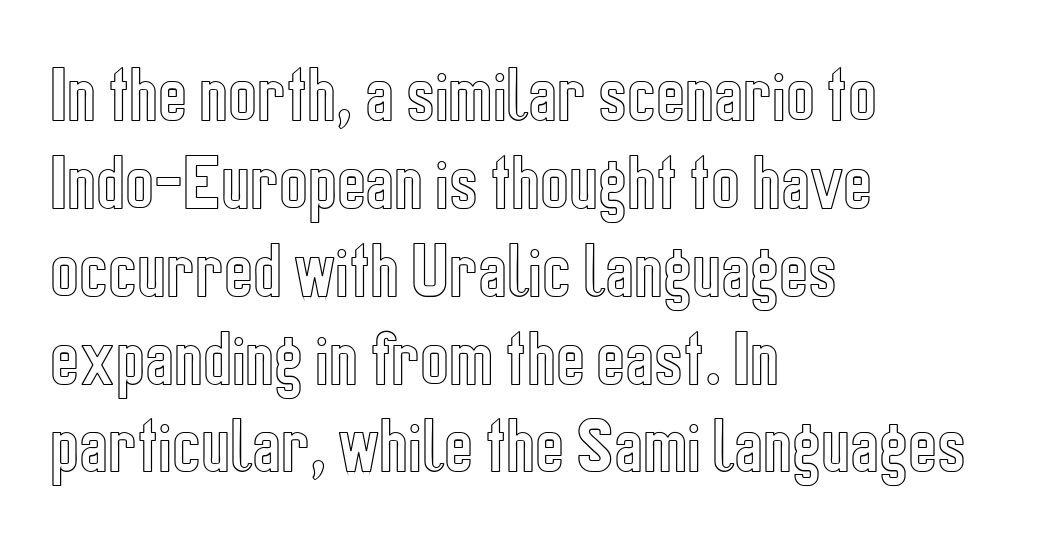
The image shows 61 px condensed type, upright; set left-aligned, normal line spacing (1.44x), normal letter spacing, not underlined; a medium x-height.
